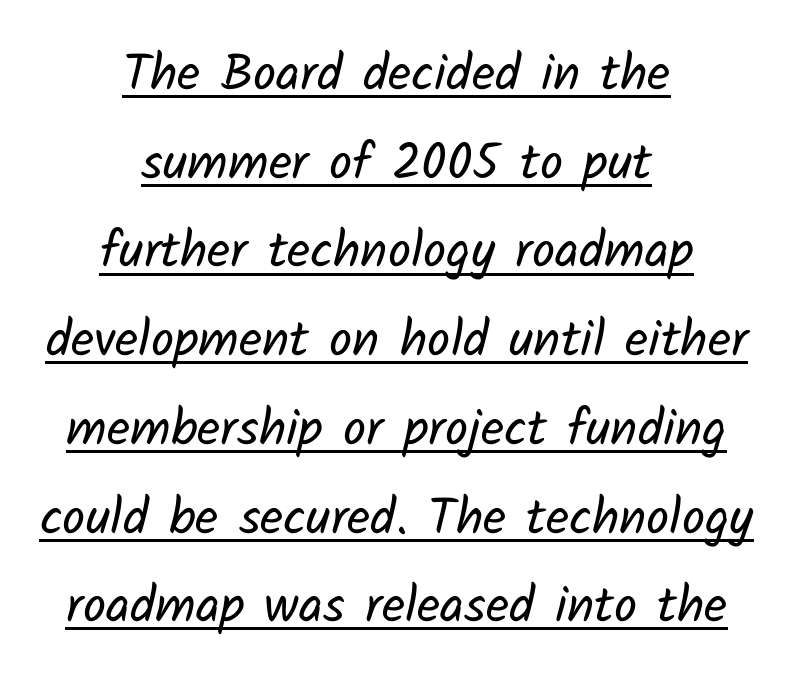
Q: Is the text bold? A: No.
Q: Is the typeface a serif or a sans-serif typeface? A: Sans-serif.
Q: Is the text underlined? A: Yes.
Q: How is the paragraph aligned? A: Centered.
Q: Is the spacing between letters normal or unusually wide? A: Normal.
Q: Width (condensed, normal, or wide)? A: Normal.
Q: Stroke contrast? A: Low.
Q: x-height? A: Medium.
Q: Monospaced? A: No.
